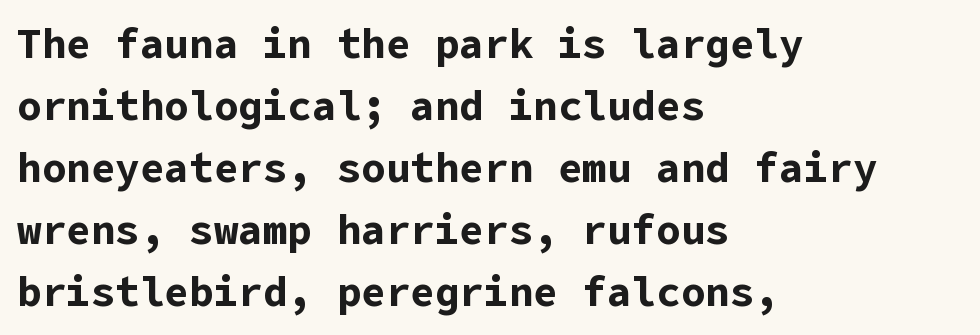
Does the copy run flush right? No — it runs flush left. Vertically, the passage feels balanced, rows spaced as you'd expect. The baseline area is clear. Ordinary non-slanted type is in use.
